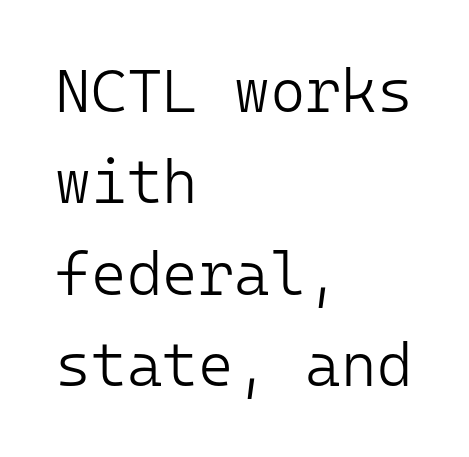
The image shows 61 px light sans-serif type, upright, monospaced; set left-aligned, normal line spacing (1.5x), normal letter spacing, not underlined; low stroke contrast and a medium x-height.
